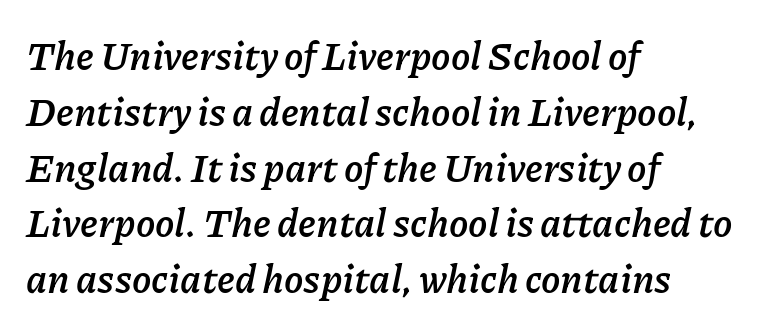
The image shows 39 px semibold type, italic (leaning right); set left-aligned, normal line spacing (1.43x), normal letter spacing, not underlined; low stroke contrast and a medium x-height.
